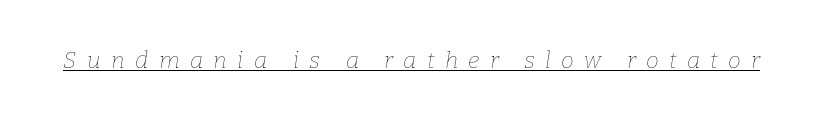
The image shows 23 px text type, italic (leaning right); set unusually wide letter spacing (+0.45 em), underlined.
